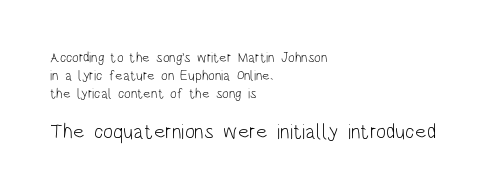
{"italic": "no", "bold": "no", "underline": "no", "align": "left", "line_spacing": "normal", "line_spacing_ratio": 1.28, "letter_spacing": "normal", "letter_spacing_em": 0.0, "larger_block": "second", "size_ratio": 1.5, "glyph_px": 21}
